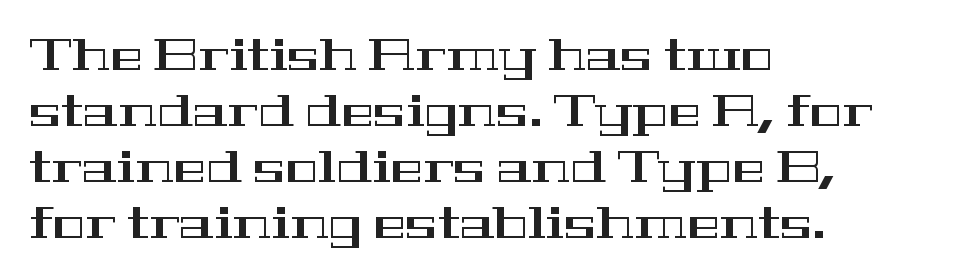
{"serif": "yes", "italic": "no", "width": "wide", "stroke_contrast": "high", "x_height": "medium", "monospaced": "no", "underline": "no", "align": "left", "line_spacing": "normal", "line_spacing_ratio": 1.27, "letter_spacing": "normal", "letter_spacing_em": 0.0, "glyph_px": 44}
